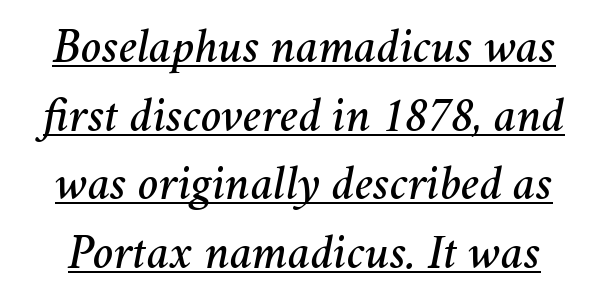
Honestly, the letter spacing is just normal — you wouldn't notice it. The lettering is marked with a stroke running underneath it. The vertical gap from one line to the next is medium. These lines are rendered in a variable-pitch font. The axis of the letterforms is tilted away from vertical.
